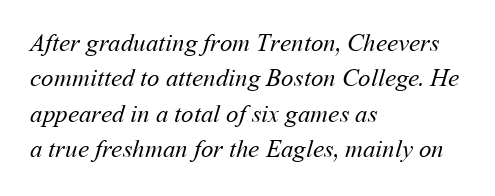
The image shows 25 px text type; set left-aligned, normal line spacing (1.42x), normal letter spacing, not underlined.
